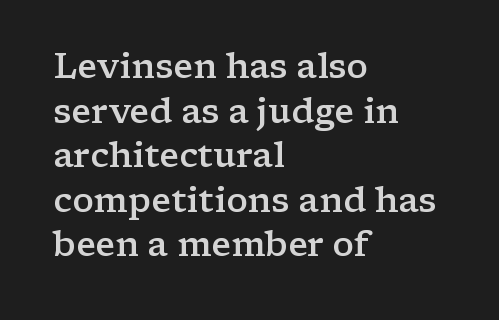
The face used here is seriffed, in the tradition of book romans. Unmarked baselines from the first word to the last. Quick note: not italic, upright. The type is set solid horizontally, with unmodified tracking. This rendering uses left alignment, leaving the right contour irregular. Regular leading.
